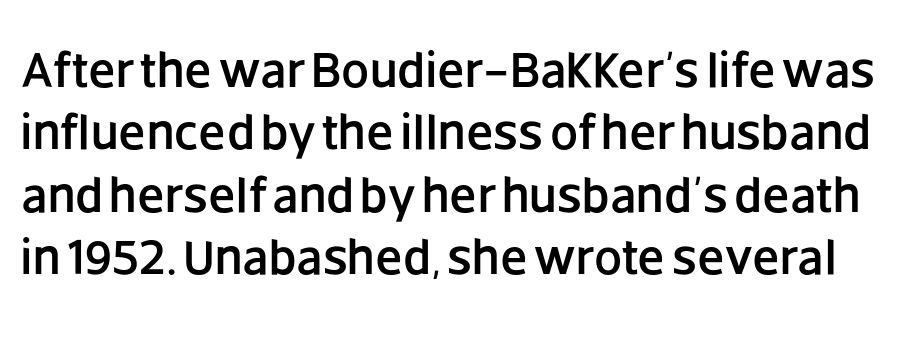
Q: Is the text italic (slanted)? A: No, it is upright.
Q: Is the typeface a serif or a sans-serif typeface? A: Sans-serif.
Q: Is the text underlined? A: No.
Q: Is the spacing between letters normal or unusually wide? A: Normal.
Q: Is the spacing between lines tight, normal or loose? A: Normal.
Q: Width (condensed, normal, or wide)? A: Normal.
Q: Stroke contrast? A: Low.
Q: x-height? A: Large.
Q: Monospaced? A: No.
